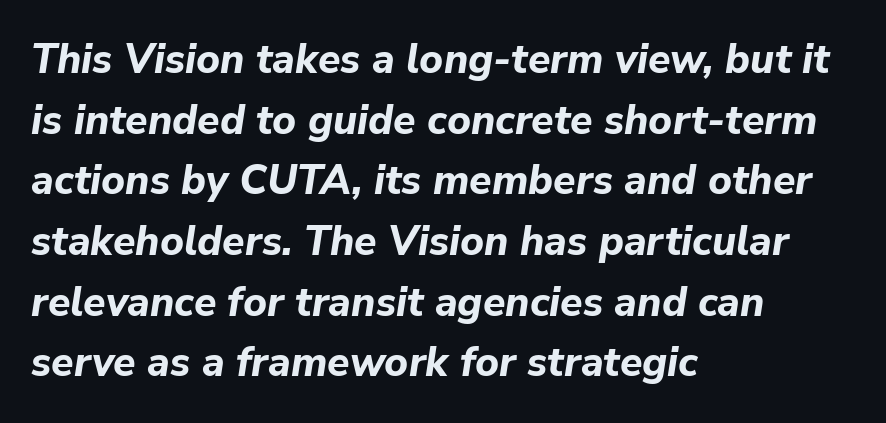
Q: Is the text bold? A: Yes.
Q: Is the text italic (slanted)? A: Yes, it leans right by about 9 degrees.
Q: Is the text underlined? A: No.
Q: How is the paragraph aligned? A: Left-aligned.
Q: Is the spacing between letters normal or unusually wide? A: Normal.
Q: Is the spacing between lines tight, normal or loose? A: Normal.
Q: Width (condensed, normal, or wide)? A: Normal.
Q: Stroke contrast? A: Low.
Q: x-height? A: Medium.
Q: Monospaced? A: No.
